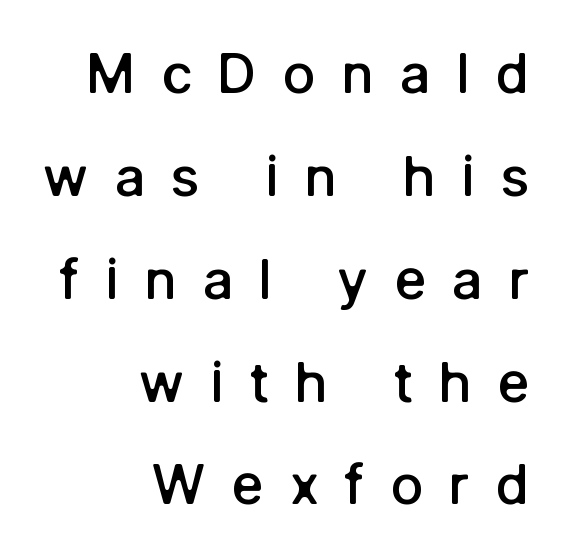
Weight: semibold (demi). The glyphs are unaccompanied by any horizontal stroke below them. This is the regular roman posture of the typeface. Note the varied advance widths — an 'i' is clearly narrower than an 'm'.
